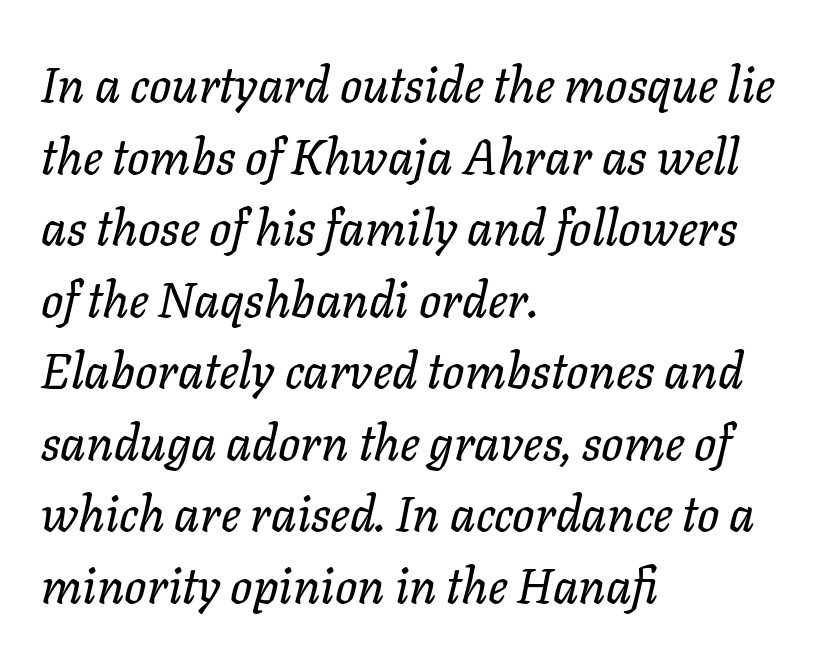
Is this a fixed-width face? No — the glyphs have proportional, varying widths. The rendering keeps characters at their native spacing. A typesetter would call this leading conventional body-copy spacing. The lines in this sample share a left origin and differ only in where they stop. Italic? Definitely — the glyphs are oblique.
